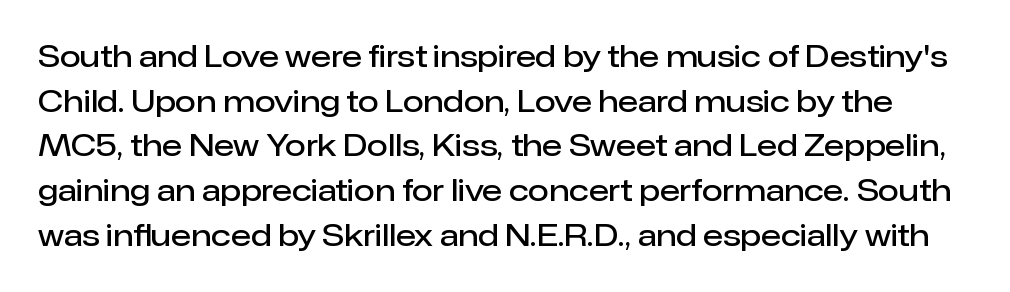
Q: Is the text bold? A: Semi-bold.
Q: Is the text italic (slanted)? A: No, it is upright.
Q: Is the typeface a serif or a sans-serif typeface? A: Sans-serif.
Q: Is the text underlined? A: No.
Q: Is the spacing between letters normal or unusually wide? A: Normal.
Q: Is the spacing between lines tight, normal or loose? A: Normal.
Q: Width (condensed, normal, or wide)? A: Normal.
Q: Stroke contrast? A: Low.
Q: x-height? A: Medium.
Q: Monospaced? A: No.
